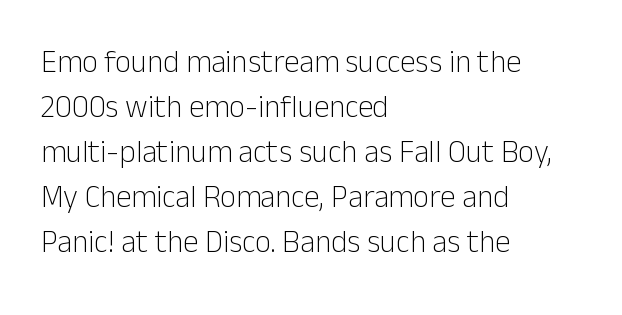
Spacing verdict: proportional, widths tailored to each character. Stroke mass is kept to a normal reading level or below. A typesetter would call this zero additional tracking. Students, observe: this is what conventionally led text looks like.
